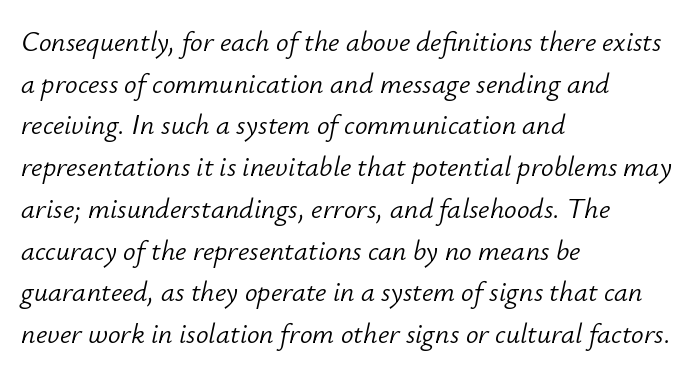
{"italic": "yes", "lean": "right", "slant_degrees": 12, "bold": "no", "weight": "light", "width": "normal", "stroke_contrast": "low", "x_height": "small", "monospaced": "no", "underline": "no", "align": "left", "line_spacing": "normal", "line_spacing_ratio": 1.49, "letter_spacing": "normal", "letter_spacing_em": 0.0, "glyph_px": 28}
